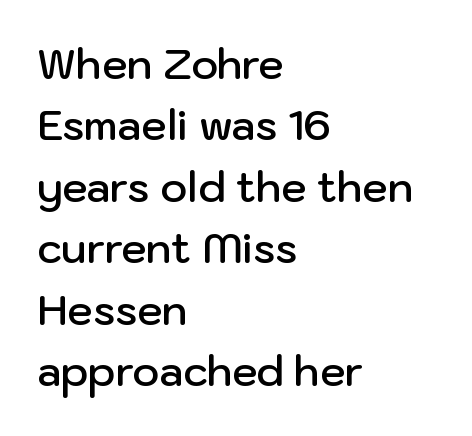
{"serif": "no", "italic": "no", "bold": "semi", "weight": "semibold", "width": "normal", "stroke_contrast": "low", "x_height": "medium", "monospaced": "no", "underline": "no", "align": "left", "line_spacing": "normal", "line_spacing_ratio": 1.5, "letter_spacing": "normal", "letter_spacing_em": 0.0, "glyph_px": 41}
